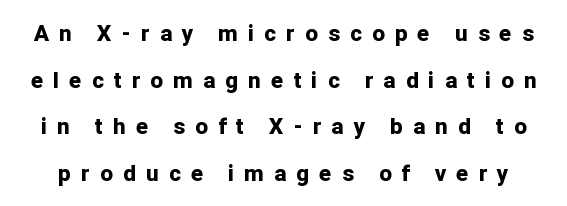
{"italic": "no", "bold": "yes", "underline": "no", "line_spacing": "loose", "line_spacing_ratio": 2.12, "letter_spacing": "wide", "letter_spacing_em": 0.48, "glyph_px": 22}
